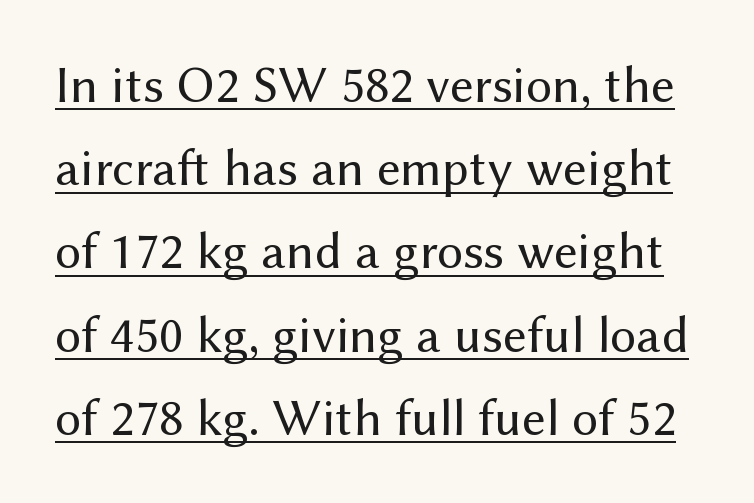
The image shows 52 px regular-weight sans-serif type, upright; set normal line spacing (1.6x), normal letter spacing, underlined; medium stroke contrast and a medium x-height.
